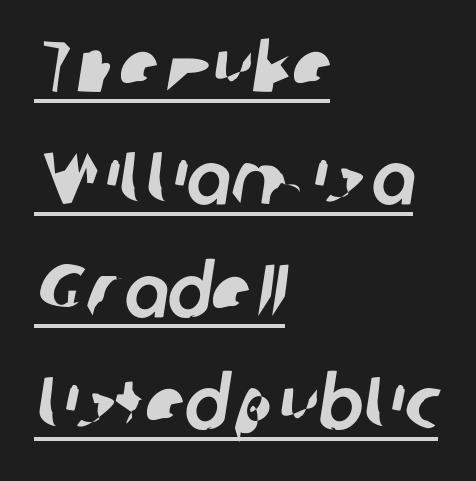
Q: Is the typeface a serif or a sans-serif typeface? A: Sans-serif.
Q: Is the text underlined? A: Yes.
Q: How is the paragraph aligned? A: Left-aligned.
Q: Is the spacing between letters normal or unusually wide? A: Normal.
Q: Is the spacing between lines tight, normal or loose? A: Normal.
Q: Width (condensed, normal, or wide)? A: Normal.
Q: Stroke contrast? A: Low.
Q: x-height? A: Medium.
Q: Monospaced? A: No.
